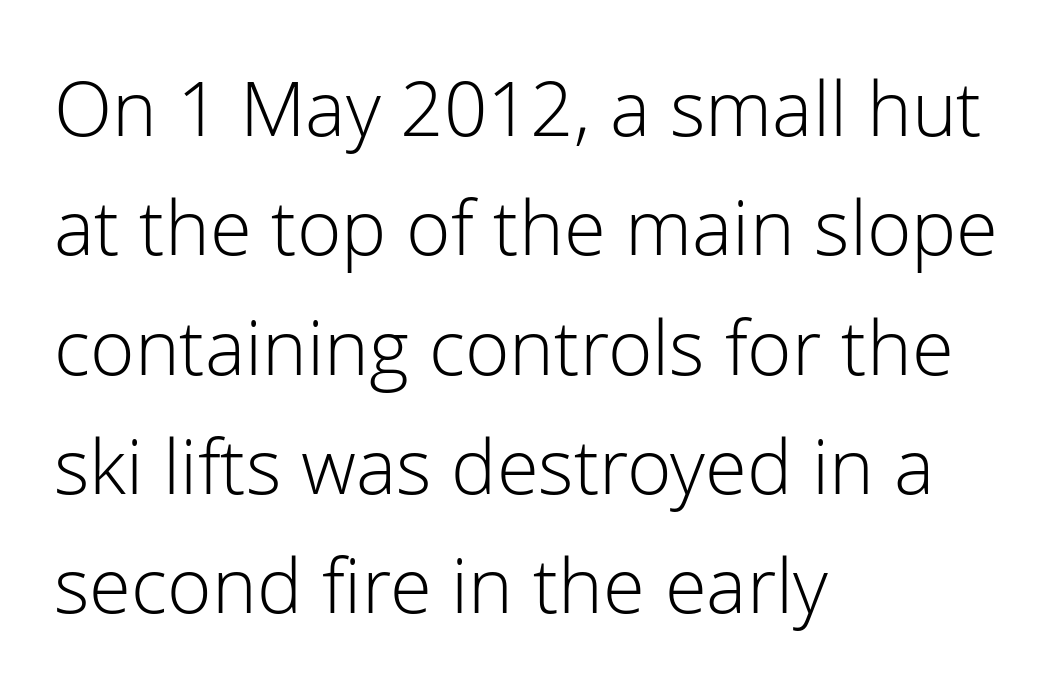
{"serif": "no", "italic": "no", "bold": "no", "weight": "light", "width": "normal", "stroke_contrast": "low", "x_height": "medium", "monospaced": "no", "underline": "no", "align": "left", "line_spacing": "normal", "line_spacing_ratio": 1.57, "letter_spacing": "normal", "letter_spacing_em": 0.0, "glyph_px": 76}
